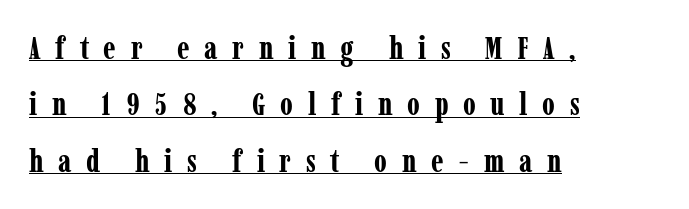
Q: Is the text bold? A: Yes.
Q: Is the text italic (slanted)? A: No, it is upright.
Q: Is the typeface a serif or a sans-serif typeface? A: Serif.
Q: Is the text underlined? A: Yes.
Q: How is the paragraph aligned? A: Left-aligned.
Q: Is the spacing between letters normal or unusually wide? A: Unusually wide.
Q: Width (condensed, normal, or wide)? A: Condensed.
Q: Stroke contrast? A: Low.
Q: x-height? A: Medium.
Q: Monospaced? A: No.
